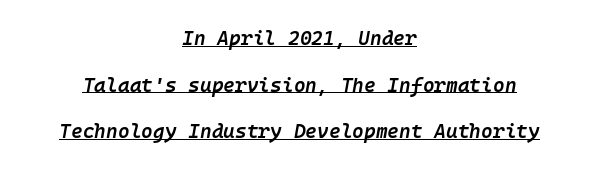
On the weight axis this lands at semibold, roughly 600. Observe the lean: these are italic letterforms. Loosely led — the rows are spread out. These characters rest on top of a visible drawn line. Is the letter spacing exaggerated? No — it looks like the ordinary default. Typeset on center — no edge is straight.
